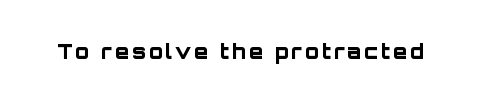
{"italic": "no", "bold": "yes", "underline": "no", "glyph_px": 20}
